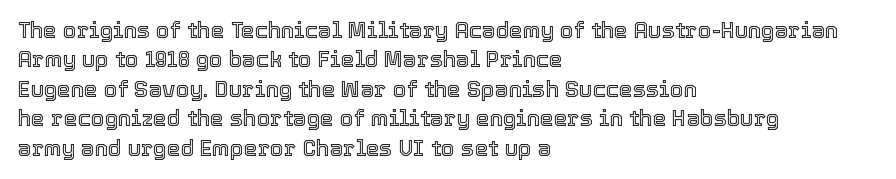
{"italic": "no", "underline": "no", "align": "left", "line_spacing": "normal", "line_spacing_ratio": 1.34, "letter_spacing": "normal", "letter_spacing_em": 0.0, "glyph_px": 22}
